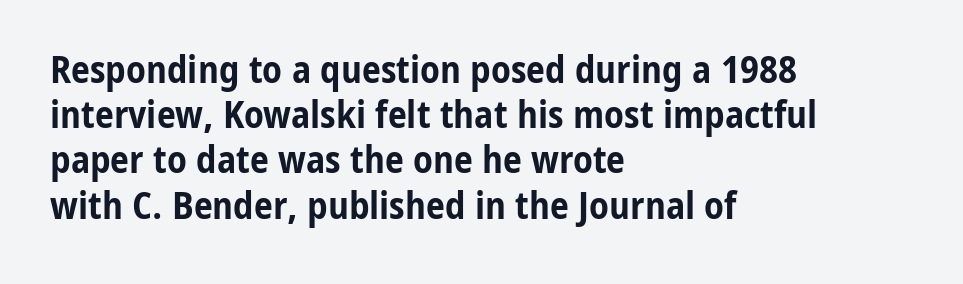
The image shows 38 px bold, condensed sans-serif type, upright; set left-aligned, line spacing 1.19x, normal letter spacing, not underlined; low stroke contrast and a medium x-height.
